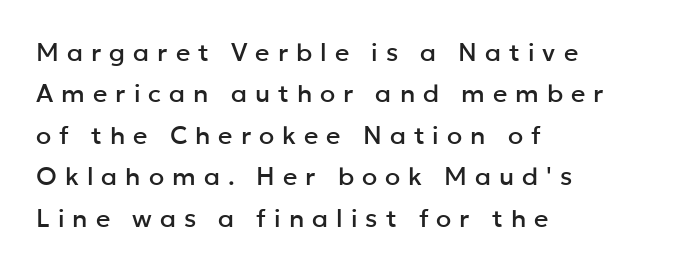
{"italic": "no", "underline": "no", "align": "left", "line_spacing": "normal", "line_spacing_ratio": 1.66, "letter_spacing": "wide", "letter_spacing_em": 0.32, "glyph_px": 25}
